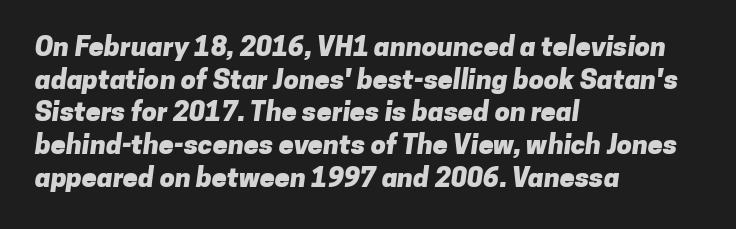
A classic flush-left, rag-right setting is used for this passage. Lines of text with bare space underneath. The horizontal fit of the characters is conventional and even. Strong, thick strokes mark this as bold type.
